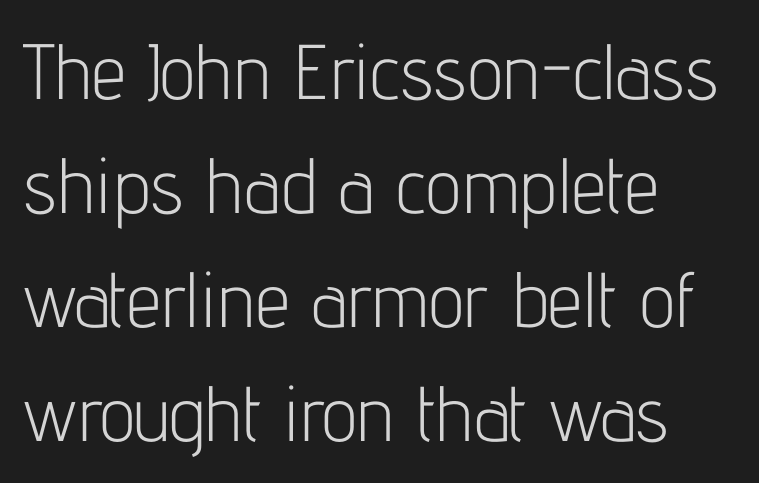
Q: Is the text bold? A: No.
Q: Is the text italic (slanted)? A: No, it is upright.
Q: Is the typeface a serif or a sans-serif typeface? A: Sans-serif.
Q: Is the text underlined? A: No.
Q: How is the paragraph aligned? A: Left-aligned.
Q: Is the spacing between letters normal or unusually wide? A: Normal.
Q: Is the spacing between lines tight, normal or loose? A: Normal.
Q: Width (condensed, normal, or wide)? A: Condensed.
Q: Stroke contrast? A: Low.
Q: x-height? A: Medium.
Q: Monospaced? A: No.
